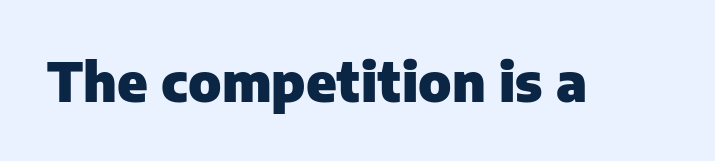
The image shows 53 px heavy sans-serif type, upright; set normal letter spacing, not underlined; low stroke contrast and a medium x-height.
